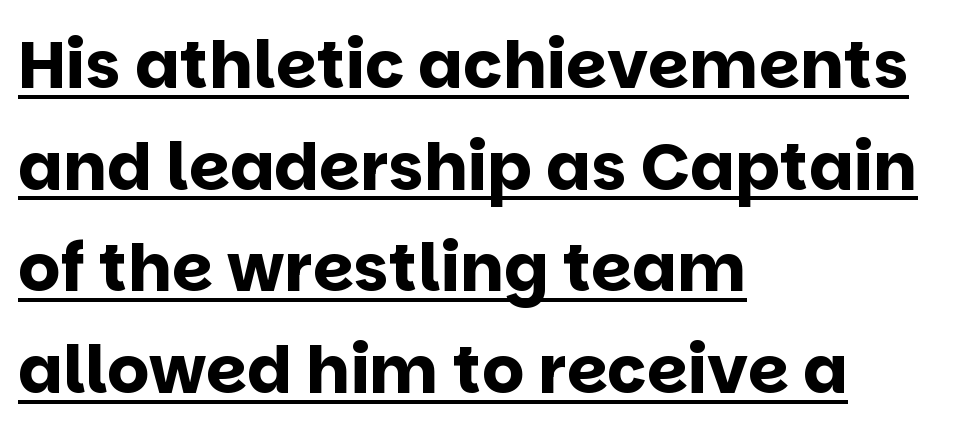
Look at the bottom of the vertical strokes: they stop flat, with no serifs. Each word holds together tightly as a unit, with standard inter-letter gaps. The leading is moderate, giving the passage an even texture. Honestly, the underline is the first thing you notice here. In terms of weight, the rendering is a true, heavy bold. Short and long lines alike share a common starting point at left.
